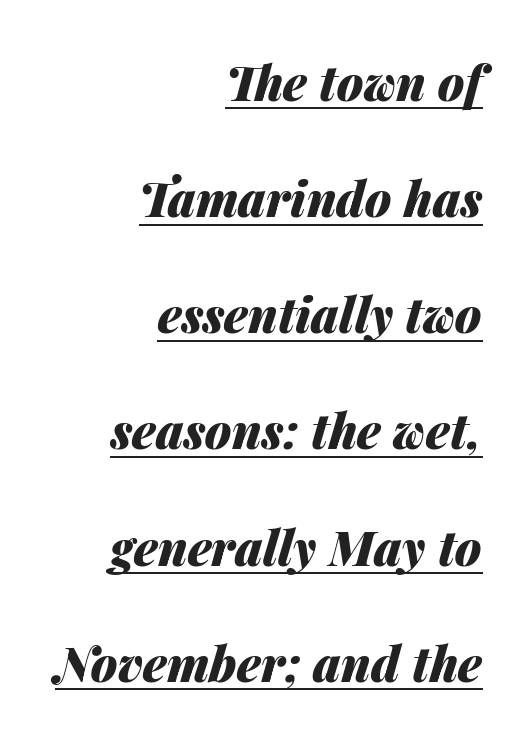
Q: Is the text bold? A: Yes.
Q: Is the text italic (slanted)? A: Yes, it leans right by about 14 degrees.
Q: Is the text underlined? A: Yes.
Q: How is the paragraph aligned? A: Right-aligned.
Q: Is the spacing between letters normal or unusually wide? A: Normal.
Q: Is the spacing between lines tight, normal or loose? A: Loose.
Q: Width (condensed, normal, or wide)? A: Normal.
Q: Stroke contrast? A: Medium.
Q: x-height? A: Medium.
Q: Monospaced? A: No.
